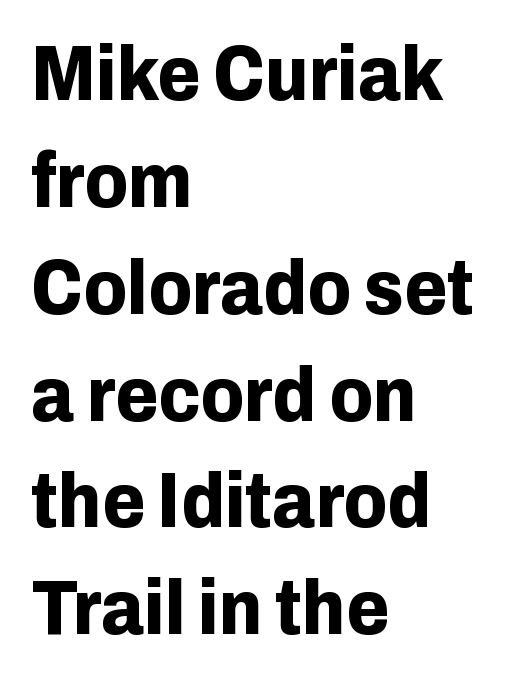
Q: Is the text bold? A: Yes.
Q: Is the text italic (slanted)? A: No, it is upright.
Q: Is the typeface a serif or a sans-serif typeface? A: Sans-serif.
Q: Is the text underlined? A: No.
Q: How is the paragraph aligned? A: Left-aligned.
Q: Is the spacing between letters normal or unusually wide? A: Normal.
Q: Is the spacing between lines tight, normal or loose? A: Normal.
Q: Width (condensed, normal, or wide)? A: Normal.
Q: Stroke contrast? A: Low.
Q: x-height? A: Medium.
Q: Monospaced? A: No.
